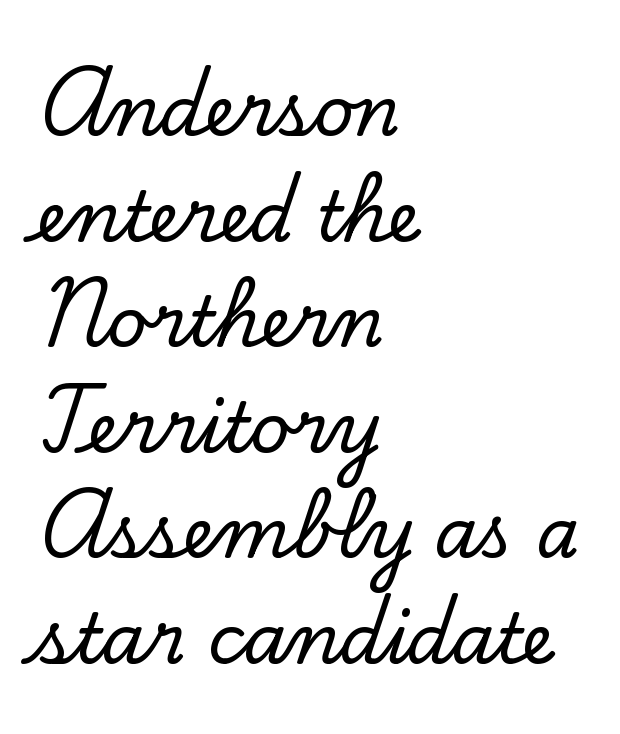
{"serif": "yes", "width": "normal", "stroke_contrast": "low", "x_height": "small", "monospaced": "no", "underline": "no", "align": "left", "line_spacing": "normal", "line_spacing_ratio": 1.53, "letter_spacing": "normal", "letter_spacing_em": 0.0, "glyph_px": 69}
